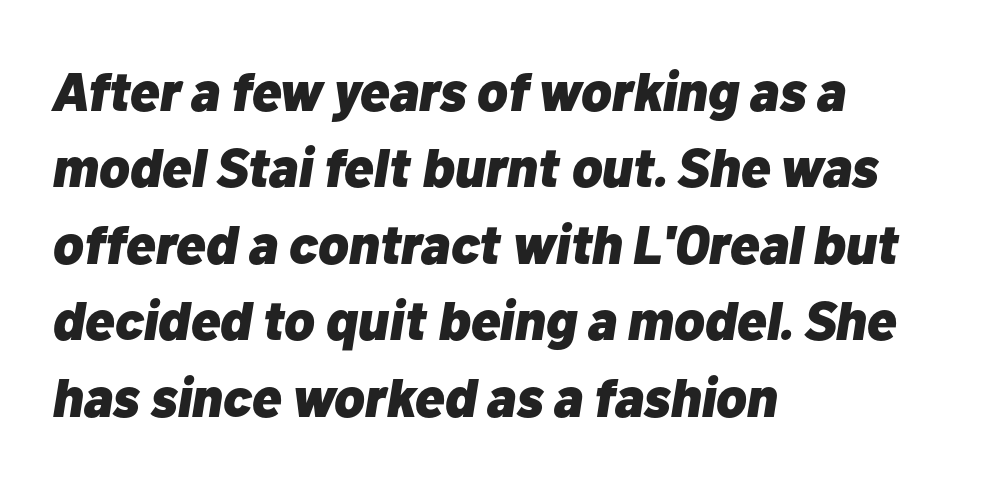
{"italic": "yes", "lean": "right", "slant_degrees": 10, "bold": "yes", "weight": "heavy", "width": "normal", "stroke_contrast": "low", "x_height": "medium", "monospaced": "no", "underline": "no", "align": "left", "line_spacing": "normal", "line_spacing_ratio": 1.39, "letter_spacing": "normal", "letter_spacing_em": 0.0, "glyph_px": 55}
